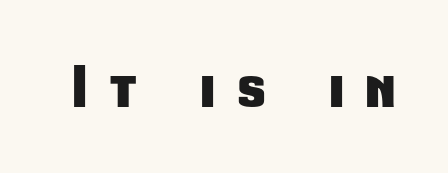
{"serif": "no", "bold": "yes", "weight": "heavy", "width": "condensed", "stroke_contrast": "low", "x_height": "medium", "monospaced": "no", "underline": "no", "letter_spacing": "wide", "letter_spacing_em": 0.43, "glyph_px": 55}
